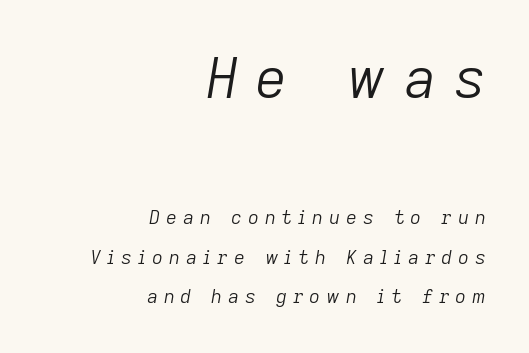
Whoever set this made the first block the dominant, larger element. Honestly, the letter spacing is so wide it's the main thing you notice. The cut favours lightness, reaching ordinary text weight at its darkest. Summary of vertical rhythm: relaxed, with wide interline spacing. Is the type slanted? Yes — the strokes lean at a clear angle. Each line ends at the same right margin while the left side varies.
